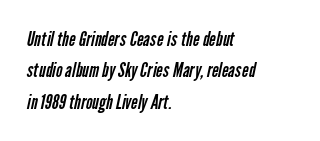
Q: Is the text bold? A: No.
Q: Is the text underlined? A: No.
Q: How is the paragraph aligned? A: Left-aligned.
Q: Is the spacing between letters normal or unusually wide? A: Normal.
Q: Is the spacing between lines tight, normal or loose? A: Normal.
